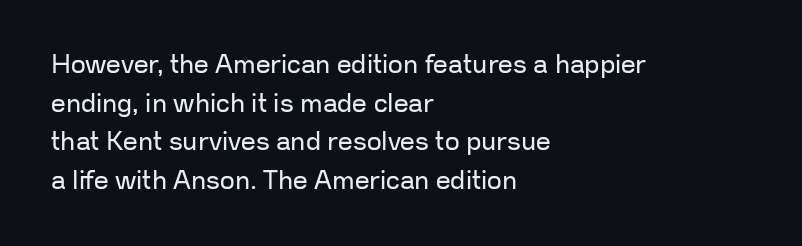
Posture: vertical. The weight tops out at a normal text grade. Words appear dense and cohesive because spacing is normal. If you drew a ruler down the left edge, every line would touch it. Line spacing here is normal. Underline: absent.
